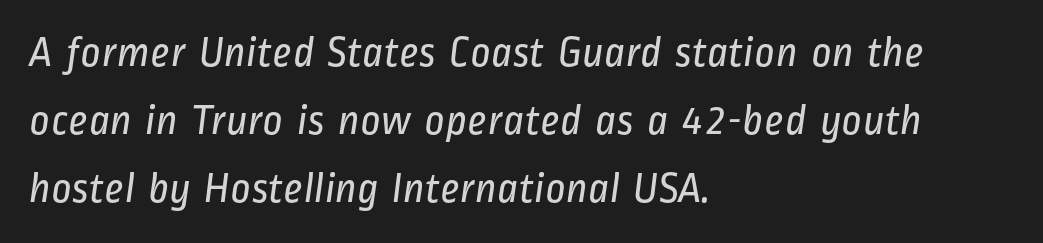
{"serif": "no", "bold": "no", "weight": "regular", "width": "condensed", "stroke_contrast": "low", "x_height": "medium", "monospaced": "no", "underline": "no", "align": "left", "line_spacing": "normal", "line_spacing_ratio": 1.55, "letter_spacing": "normal", "letter_spacing_em": 0.0, "glyph_px": 44}
